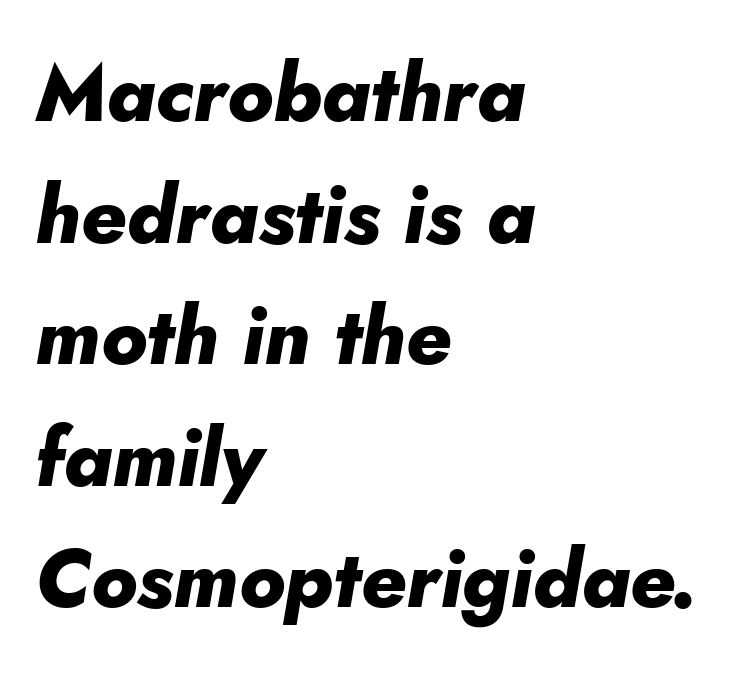
The image shows 80 px heavy type, italic (leaning right); set left-aligned, normal line spacing (1.52x), normal letter spacing, not underlined; low stroke contrast and a small x-height.
